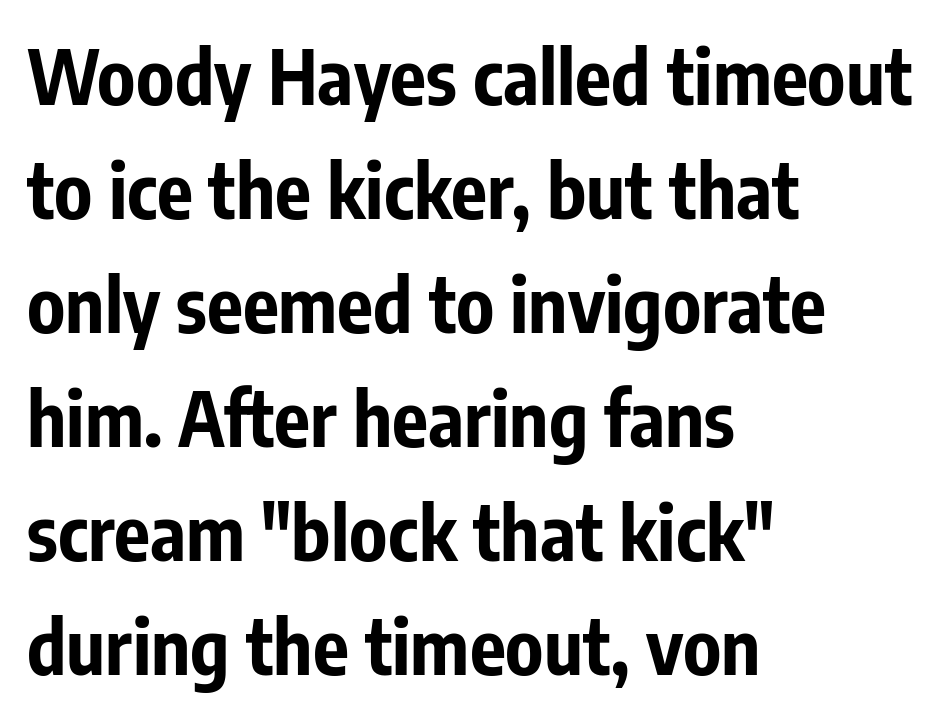
Q: Is the text bold? A: Yes.
Q: Is the text italic (slanted)? A: No, it is upright.
Q: Is the typeface a serif or a sans-serif typeface? A: Sans-serif.
Q: Is the text underlined? A: No.
Q: How is the paragraph aligned? A: Left-aligned.
Q: Is the spacing between letters normal or unusually wide? A: Normal.
Q: Is the spacing between lines tight, normal or loose? A: Normal.
Q: Width (condensed, normal, or wide)? A: Condensed.
Q: Stroke contrast? A: Low.
Q: x-height? A: Medium.
Q: Monospaced? A: No.
